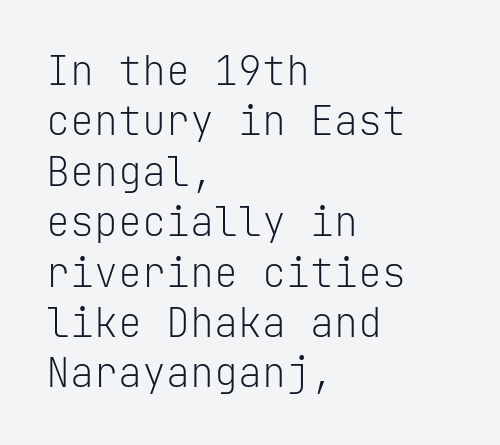
Q: Is the text bold? A: No.
Q: Is the text italic (slanted)? A: No, it is upright.
Q: Is the typeface a serif or a sans-serif typeface? A: Sans-serif.
Q: Is the text underlined? A: No.
Q: How is the paragraph aligned? A: Left-aligned.
Q: Is the spacing between letters normal or unusually wide? A: Normal.
Q: Is the spacing between lines tight, normal or loose? A: Normal.
Q: Width (condensed, normal, or wide)? A: Normal.
Q: Stroke contrast? A: Low.
Q: x-height? A: Medium.
Q: Monospaced? A: Yes.
